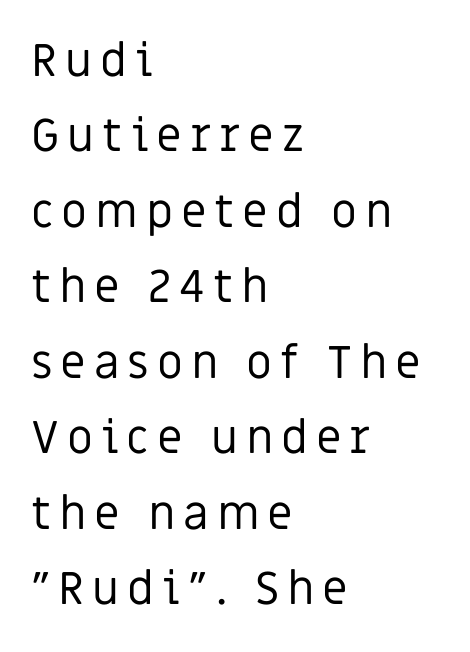
Q: Is the text bold? A: No.
Q: Is the text italic (slanted)? A: No, it is upright.
Q: Is the typeface a serif or a sans-serif typeface? A: Sans-serif.
Q: Is the text underlined? A: No.
Q: How is the paragraph aligned? A: Left-aligned.
Q: Is the spacing between lines tight, normal or loose? A: Normal.
Q: Width (condensed, normal, or wide)? A: Normal.
Q: Stroke contrast? A: Low.
Q: x-height? A: Large.
Q: Monospaced? A: No.
